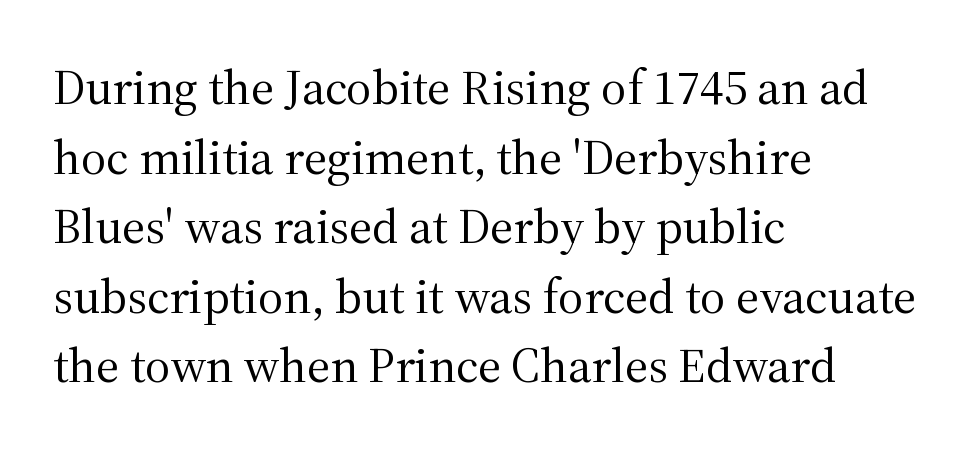
The image shows 49 px regular-weight serif type, upright; set left-aligned, normal line spacing (1.42x), normal letter spacing, not underlined; medium stroke contrast and a medium x-height.
